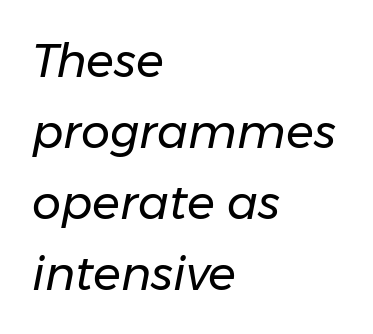
Q: Is the text bold? A: No.
Q: Is the text italic (slanted)? A: Yes, it leans right by about 11 degrees.
Q: Is the text underlined? A: No.
Q: How is the paragraph aligned? A: Left-aligned.
Q: Is the spacing between letters normal or unusually wide? A: Normal.
Q: Is the spacing between lines tight, normal or loose? A: Normal.
Q: Width (condensed, normal, or wide)? A: Normal.
Q: Stroke contrast? A: Low.
Q: x-height? A: Medium.
Q: Monospaced? A: No.
